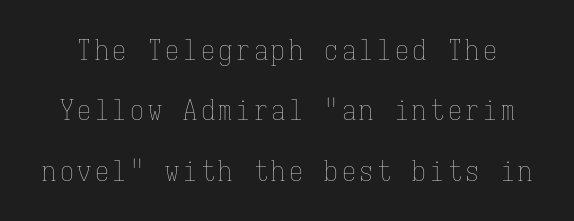
{"italic": "no", "bold": "no", "weight": "thin", "width": "condensed", "stroke_contrast": "low", "x_height": "medium", "monospaced": "yes", "underline": "no", "line_spacing": "loose", "line_spacing_ratio": 2.16, "glyph_px": 28}
